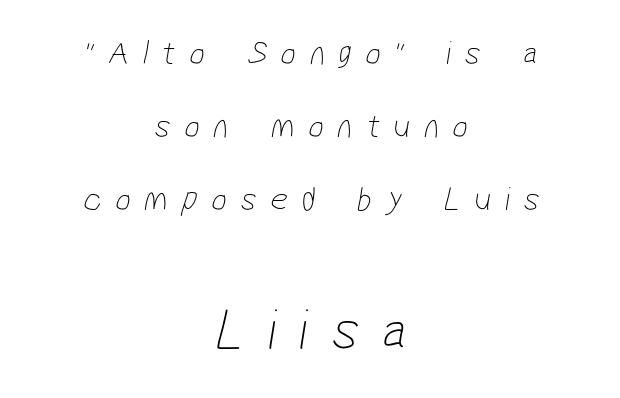
The image shows 59 px thin, condensed sans-serif type; set centered, loose line spacing (2.14x), unusually wide letter spacing (+0.4 em), not underlined; the second (bottom) block is 1.74x larger; low stroke contrast and a medium x-height.
